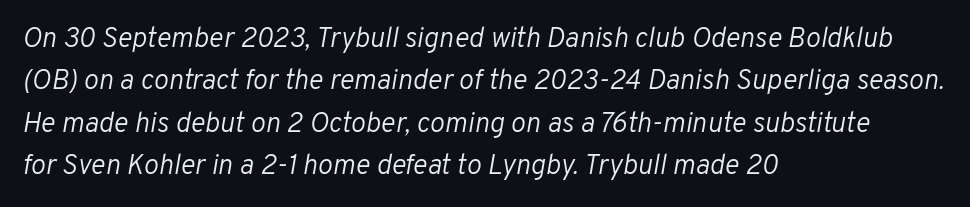
{"italic": "yes", "lean": "right", "slant_degrees": 10, "bold": "no", "weight": "light", "width": "normal", "stroke_contrast": "low", "x_height": "medium", "monospaced": "no", "underline": "no", "align": "left", "line_spacing": "normal", "line_spacing_ratio": 1.51, "letter_spacing": "normal", "letter_spacing_em": 0.0, "glyph_px": 28}
